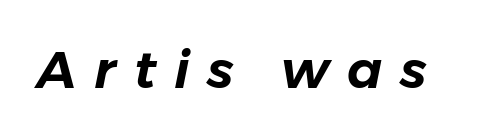
Q: Is the text italic (slanted)? A: Yes, it leans right by about 11 degrees.
Q: Is the text underlined? A: No.
Q: Is the spacing between letters normal or unusually wide? A: Unusually wide.
Q: Width (condensed, normal, or wide)? A: Normal.
Q: Stroke contrast? A: Low.
Q: x-height? A: Medium.
Q: Monospaced? A: No.
